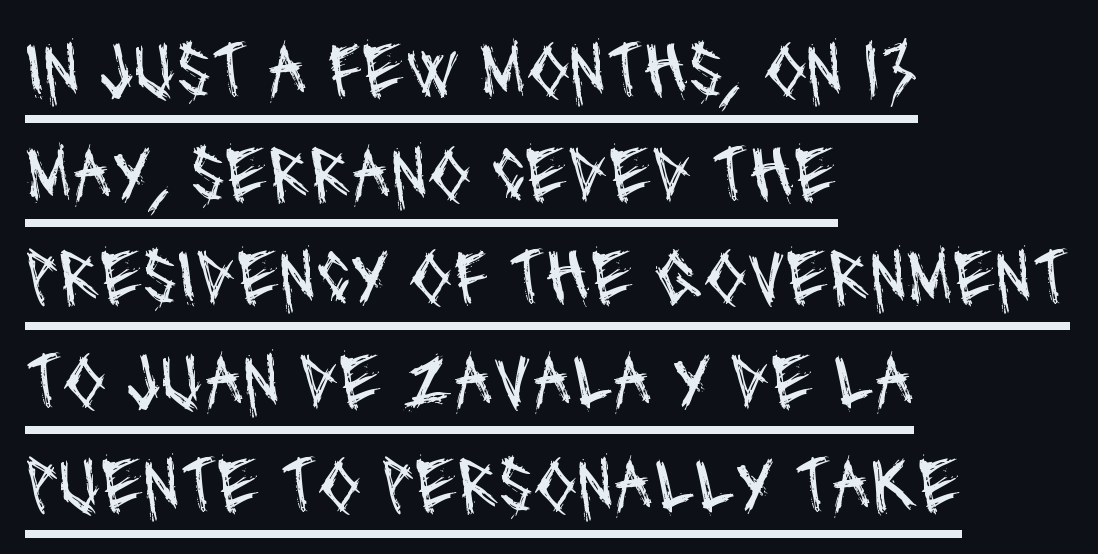
{"serif": "no", "bold": "no", "weight": "regular", "width": "condensed", "stroke_contrast": "medium", "x_height": "large", "monospaced": "no", "underline": "yes", "align": "left", "line_spacing": "normal", "line_spacing_ratio": 1.33, "letter_spacing": "normal", "letter_spacing_em": 0.0, "glyph_px": 78}
